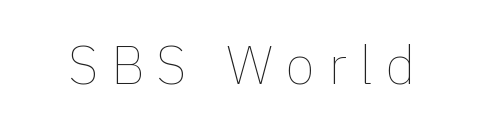
{"italic": "no", "bold": "no", "weight": "thin", "width": "normal", "x_height": "medium", "monospaced": "no", "underline": "no", "letter_spacing": "wide", "letter_spacing_em": 0.24, "glyph_px": 54}
